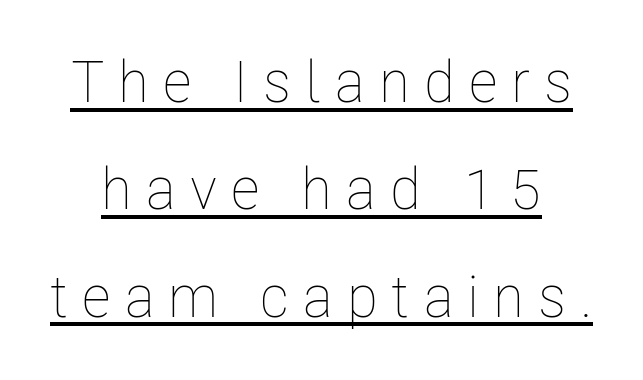
Q: Is the text bold? A: No.
Q: Is the text italic (slanted)? A: No, it is upright.
Q: Is the text underlined? A: Yes.
Q: Is the spacing between letters normal or unusually wide? A: Unusually wide.
Q: Width (condensed, normal, or wide)? A: Condensed.
Q: Stroke contrast? A: Low.
Q: x-height? A: Medium.
Q: Monospaced? A: No.
